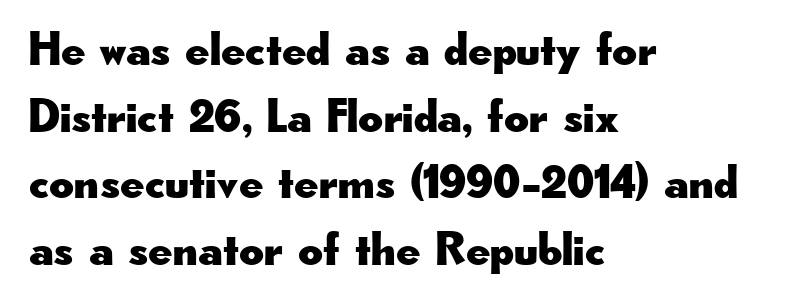
The image shows 48 px wide sans-serif type, upright; set left-aligned, normal line spacing (1.39x), normal letter spacing, not underlined; low stroke contrast and a small x-height.
